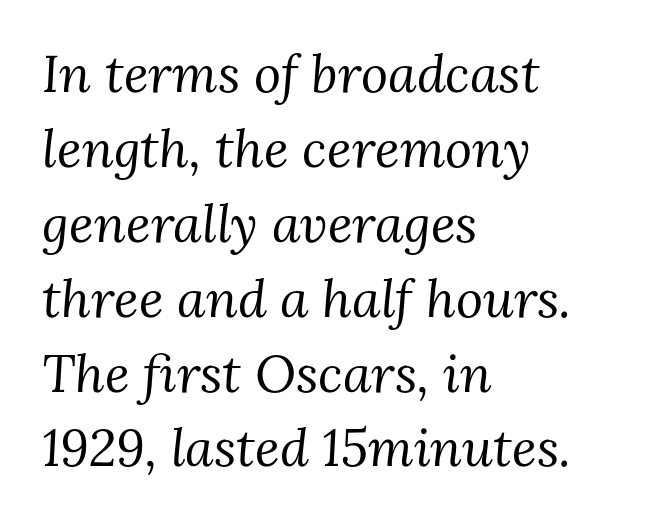
{"serif": "yes", "italic": "yes", "lean": "right", "slant_degrees": 3, "bold": "no", "weight": "regular", "width": "normal", "stroke_contrast": "medium", "x_height": "medium", "monospaced": "no", "underline": "no", "align": "left", "line_spacing": "normal", "line_spacing_ratio": 1.44, "letter_spacing": "normal", "letter_spacing_em": 0.0, "glyph_px": 52}
